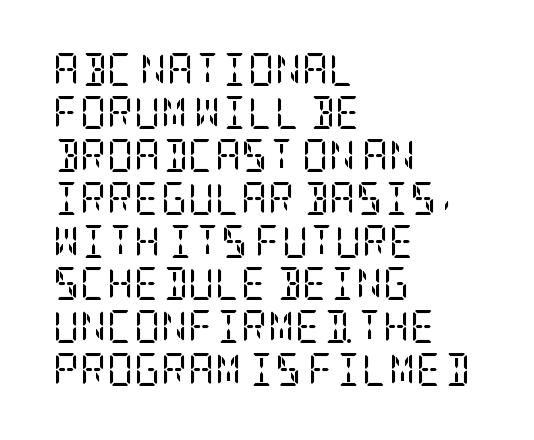
{"serif": "yes", "italic": "no", "bold": "no", "weight": "regular", "width": "condensed", "stroke_contrast": "low", "x_height": "large", "underline": "no", "align": "left", "line_spacing": "normal", "line_spacing_ratio": 1.3, "letter_spacing": "normal", "letter_spacing_em": 0.0, "glyph_px": 33}
